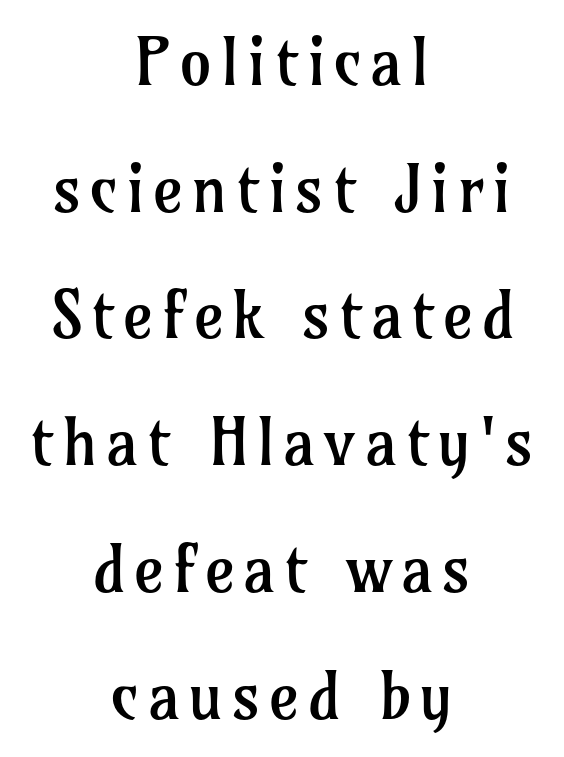
Q: Is the text bold? A: No.
Q: Is the text italic (slanted)? A: No, it is upright.
Q: Is the typeface a serif or a sans-serif typeface? A: Serif.
Q: Is the text underlined? A: No.
Q: How is the paragraph aligned? A: Centered.
Q: Is the spacing between lines tight, normal or loose? A: Loose.
Q: Width (condensed, normal, or wide)? A: Normal.
Q: Stroke contrast? A: Low.
Q: x-height? A: Medium.
Q: Monospaced? A: No.
